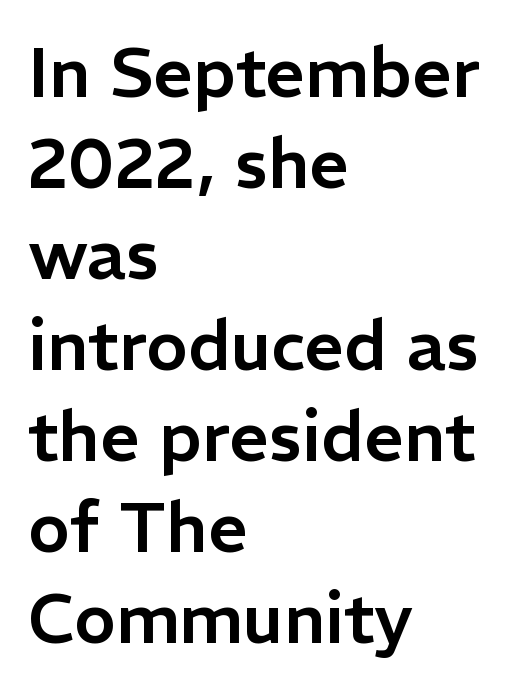
Q: Is the text italic (slanted)? A: No, it is upright.
Q: Is the typeface a serif or a sans-serif typeface? A: Sans-serif.
Q: Is the text underlined? A: No.
Q: How is the paragraph aligned? A: Left-aligned.
Q: Is the spacing between letters normal or unusually wide? A: Normal.
Q: Is the spacing between lines tight, normal or loose? A: Normal.
Q: Width (condensed, normal, or wide)? A: Normal.
Q: Stroke contrast? A: Low.
Q: x-height? A: Medium.
Q: Monospaced? A: No.
